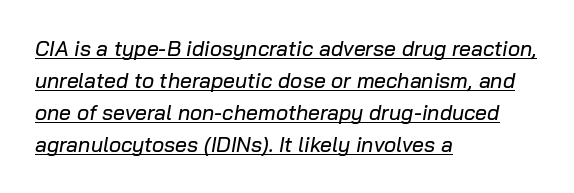
Q: Is the text italic (slanted)? A: Yes, it leans right by about 10 degrees.
Q: Is the text underlined? A: Yes.
Q: How is the paragraph aligned? A: Left-aligned.
Q: Is the spacing between letters normal or unusually wide? A: Normal.
Q: Is the spacing between lines tight, normal or loose? A: Normal.
